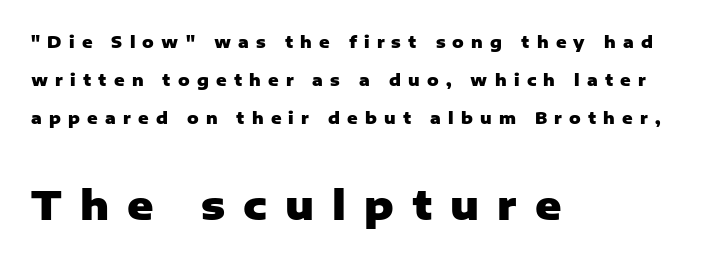
Q: Is the text bold? A: Yes.
Q: Is the text italic (slanted)? A: No, it is upright.
Q: Is the typeface a serif or a sans-serif typeface? A: Sans-serif.
Q: Is the text underlined? A: No.
Q: How is the paragraph aligned? A: Left-aligned.
Q: Is the spacing between letters normal or unusually wide? A: Unusually wide.
Q: Is the spacing between lines tight, normal or loose? A: Loose.
Q: Which block of text is set in a larger size, the first (top) or the second (bottom)? A: The second (bottom) one.
Q: Width (condensed, normal, or wide)? A: Normal.
Q: Stroke contrast? A: Low.
Q: x-height? A: Medium.
Q: Monospaced? A: No.
